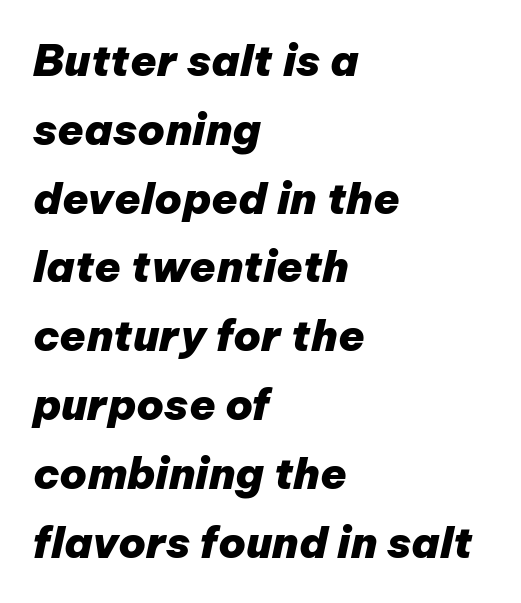
The image shows 43 px heavy type, italic (leaning right); set left-aligned, normal line spacing (1.6x), normal letter spacing, not underlined; low stroke contrast and a medium x-height.
